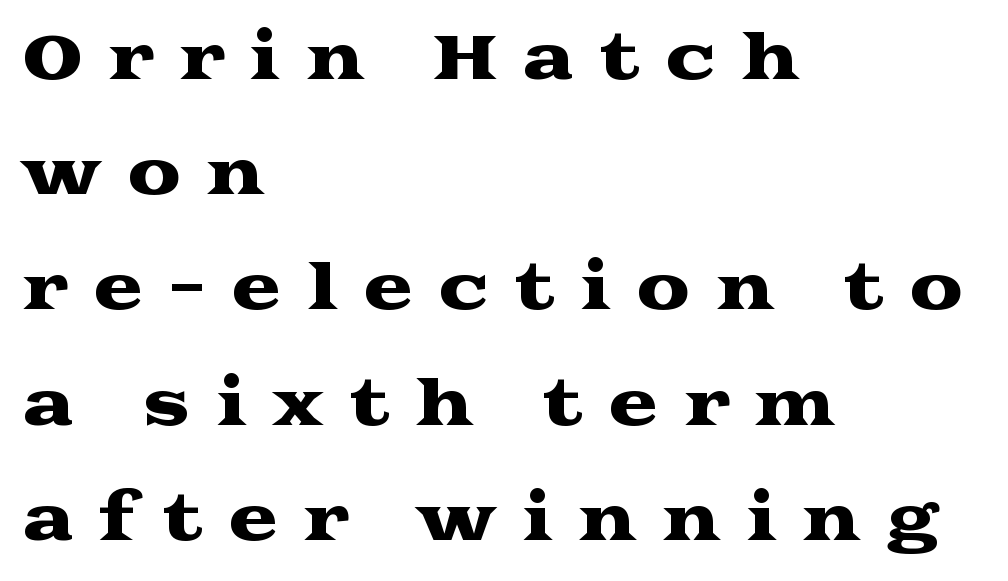
Q: Is the text italic (slanted)? A: No, it is upright.
Q: Is the typeface a serif or a sans-serif typeface? A: Serif.
Q: Is the text underlined? A: No.
Q: How is the paragraph aligned? A: Left-aligned.
Q: Is the spacing between letters normal or unusually wide? A: Unusually wide.
Q: Is the spacing between lines tight, normal or loose? A: Loose.
Q: Width (condensed, normal, or wide)? A: Wide.
Q: Stroke contrast? A: Medium.
Q: x-height? A: Medium.
Q: Monospaced? A: No.
